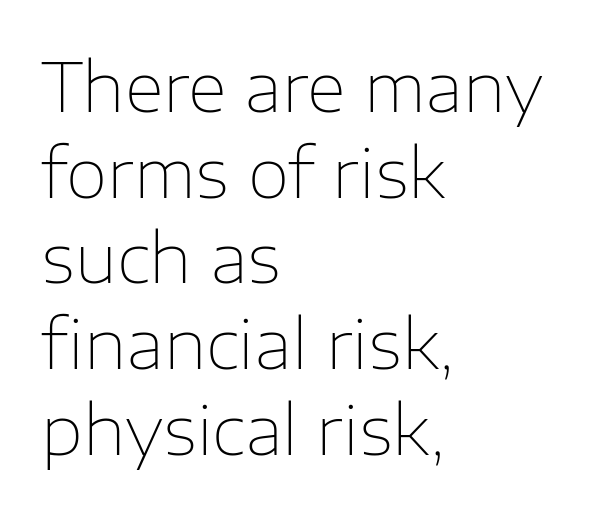
The letters carry no serifs — their stems end cleanly without finishing strokes. Characters remain perfectly vertical along every line. Here the designer chose a conventional face with non-uniform glyph widths. Reading down the block, your eye returns to a fixed left position each line.
